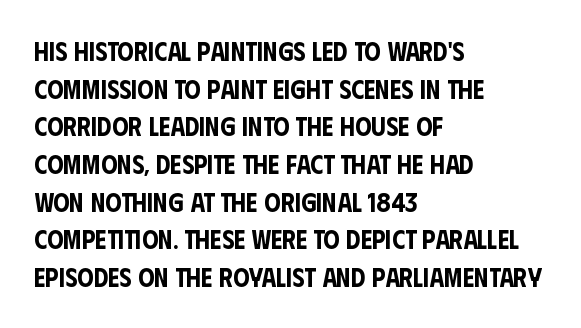
Which margin do the lines hug? The left one — the right edge is uneven. This sample uses plain, unmodified letter spacing. Glance below the letters and you will spot only blank space. Baseline-to-baseline distance is the conventional proportion of letter height.
